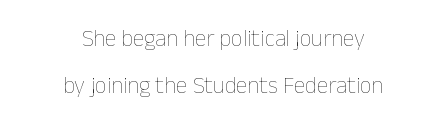
Q: Is the text bold? A: No.
Q: Is the text italic (slanted)? A: No, it is upright.
Q: Is the text underlined? A: No.
Q: How is the paragraph aligned? A: Centered.
Q: Is the spacing between letters normal or unusually wide? A: Normal.
Q: Is the spacing between lines tight, normal or loose? A: Loose.
